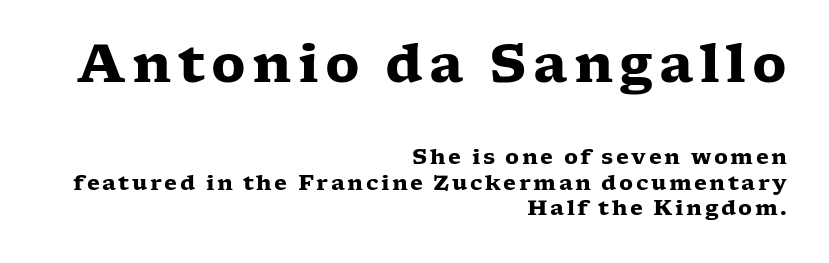
Character widths vary here, with narrow letters taking less room than wide ones. Upright lettering throughout. Check the space under the baseline: it is left empty. Type size steps down from the first block to the second.
